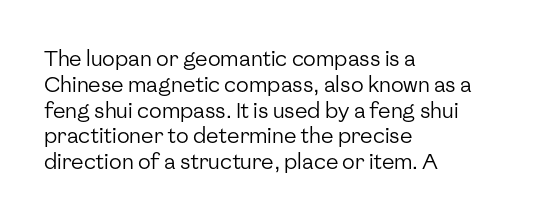
Visually the block forms a straight wall on the left and a jagged coastline on the right. This sample uses plain, unmodified letter spacing. The face looks like a standard text weight, possibly lighter. Check under the words: just untouched page. Does the lettering tilt? It doesn't — this is upright.
